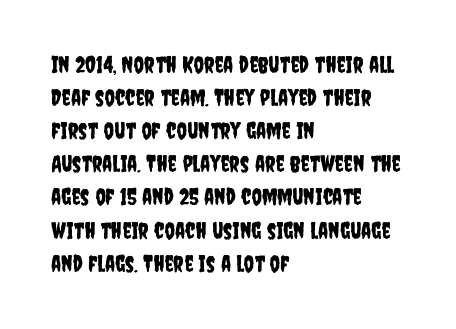
Q: Is the text italic (slanted)? A: No, it is upright.
Q: Is the text underlined? A: No.
Q: How is the paragraph aligned? A: Left-aligned.
Q: Is the spacing between letters normal or unusually wide? A: Normal.
Q: Is the spacing between lines tight, normal or loose? A: Normal.
